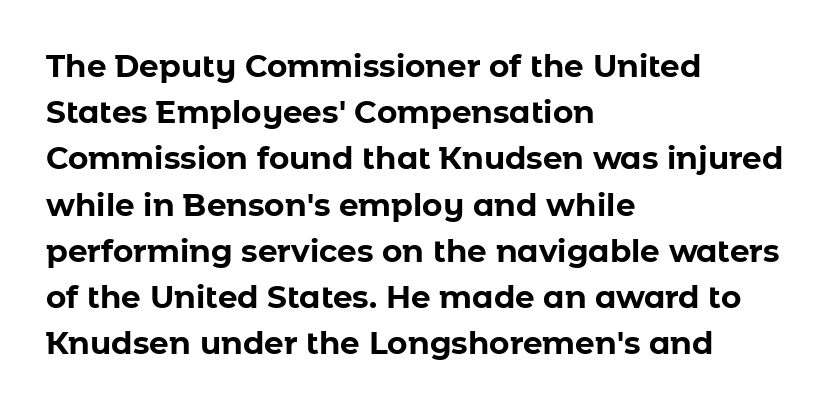
Q: Is the text bold? A: Yes.
Q: Is the text italic (slanted)? A: No, it is upright.
Q: Is the typeface a serif or a sans-serif typeface? A: Sans-serif.
Q: Is the text underlined? A: No.
Q: How is the paragraph aligned? A: Left-aligned.
Q: Is the spacing between letters normal or unusually wide? A: Normal.
Q: Is the spacing between lines tight, normal or loose? A: Normal.
Q: Width (condensed, normal, or wide)? A: Normal.
Q: Stroke contrast? A: Low.
Q: x-height? A: Medium.
Q: Monospaced? A: No.
